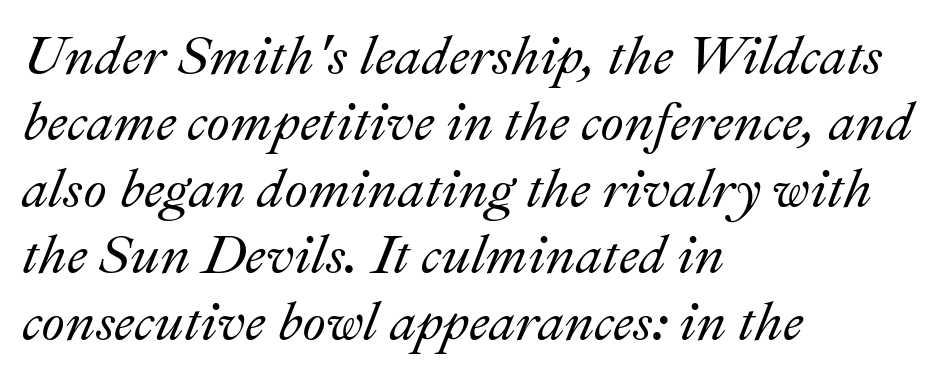
Designer's note — italics engaged. This sample has the flowing, uneven cadence of proportional lettering. You could call the tracking neutral — neither tight nor loose. The space directly below the letters is spotless.
